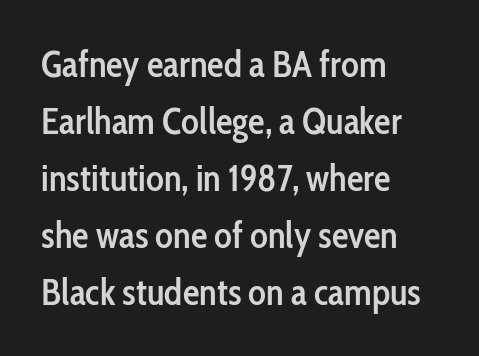
Q: Is the text bold? A: Semi-bold.
Q: Is the text italic (slanted)? A: No, it is upright.
Q: Is the typeface a serif or a sans-serif typeface? A: Sans-serif.
Q: Is the text underlined? A: No.
Q: How is the paragraph aligned? A: Left-aligned.
Q: Is the spacing between letters normal or unusually wide? A: Normal.
Q: Is the spacing between lines tight, normal or loose? A: Normal.
Q: Width (condensed, normal, or wide)? A: Condensed.
Q: Stroke contrast? A: Low.
Q: x-height? A: Medium.
Q: Monospaced? A: No.
